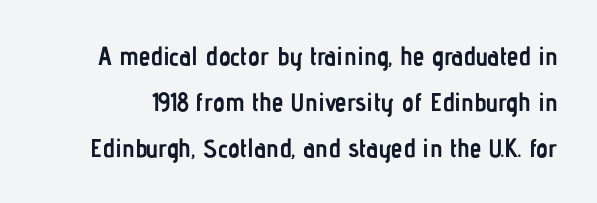
Vertical strokes here are truly vertical. The characters look thick and weighty, a clear bold. Rule under the text: the space is simply empty. Honestly, the letter spacing is just normal — you wouldn't notice it.
